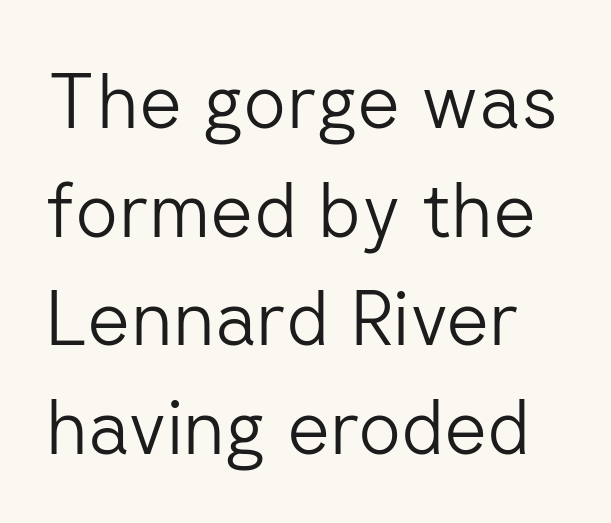
Q: Is the text bold? A: No.
Q: Is the text italic (slanted)? A: No, it is upright.
Q: Is the typeface a serif or a sans-serif typeface? A: Sans-serif.
Q: Is the text underlined? A: No.
Q: Is the spacing between letters normal or unusually wide? A: Normal.
Q: Is the spacing between lines tight, normal or loose? A: Normal.
Q: Width (condensed, normal, or wide)? A: Normal.
Q: Stroke contrast? A: Low.
Q: x-height? A: Medium.
Q: Monospaced? A: No.
